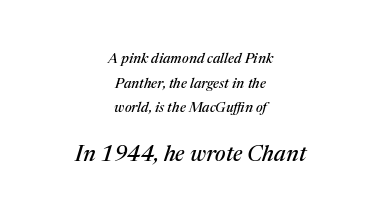
The image shows 22 px text type, italic (leaning right); set centered, line spacing 1.76x, normal letter spacing, not underlined; the second (bottom) block is 1.57x larger.
